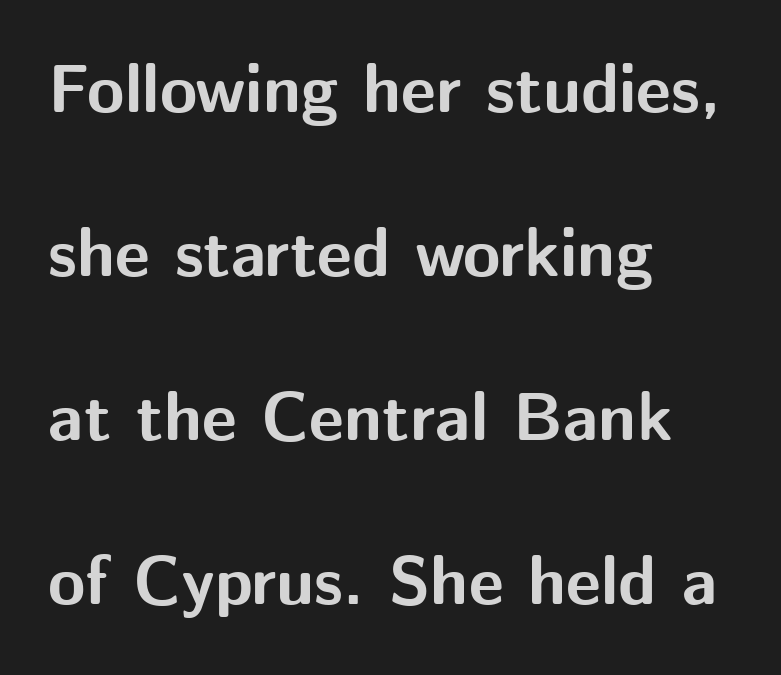
Q: Is the text bold? A: Yes.
Q: Is the text italic (slanted)? A: No, it is upright.
Q: Is the typeface a serif or a sans-serif typeface? A: Sans-serif.
Q: Is the text underlined? A: No.
Q: How is the paragraph aligned? A: Left-aligned.
Q: Is the spacing between letters normal or unusually wide? A: Normal.
Q: Is the spacing between lines tight, normal or loose? A: Loose.
Q: Width (condensed, normal, or wide)? A: Normal.
Q: Stroke contrast? A: Medium.
Q: x-height? A: Medium.
Q: Monospaced? A: No.
